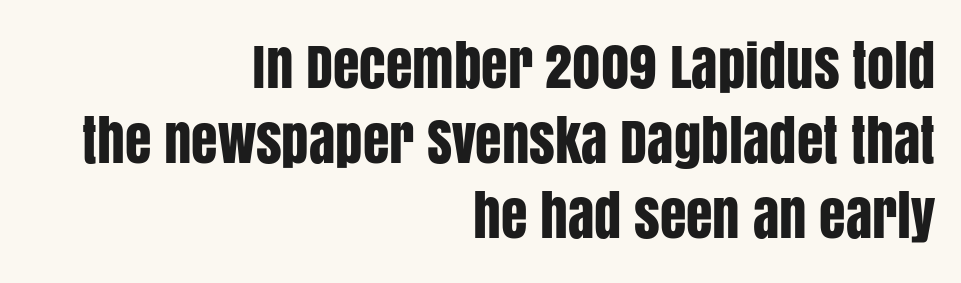
A bare baseline throughout the passage. Observe the absence of serifs on each vertical stroke in this sample. Interline gaps are of average width in this sample. Spacing verdict: proportional, widths tailored to each character. Designer's note — italics off, roman on. Standard letterfit; no display-style spreading of the glyphs.
